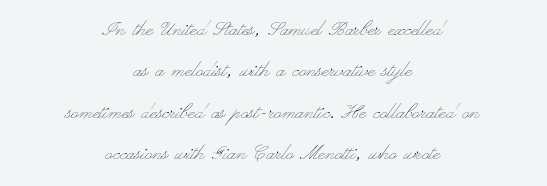
Q: Is the text bold? A: No.
Q: Is the text italic (slanted)? A: Yes.
Q: Is the text underlined? A: No.
Q: How is the paragraph aligned? A: Centered.
Q: Is the spacing between letters normal or unusually wide? A: Normal.
Q: Is the spacing between lines tight, normal or loose? A: Normal.
